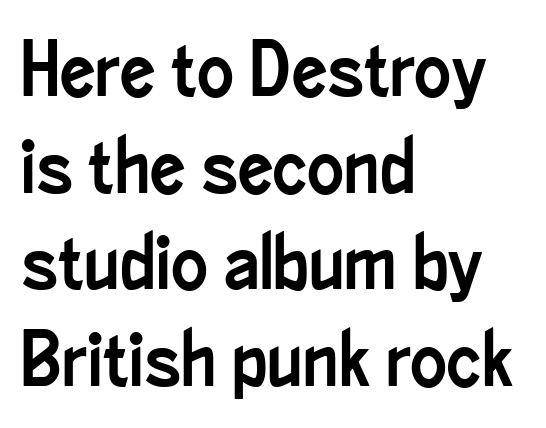
{"serif": "no", "italic": "no", "width": "condensed", "stroke_contrast": "low", "x_height": "small", "monospaced": "no", "underline": "no", "align": "left", "line_spacing_ratio": 1.24, "letter_spacing": "normal", "letter_spacing_em": 0.0, "glyph_px": 78}
